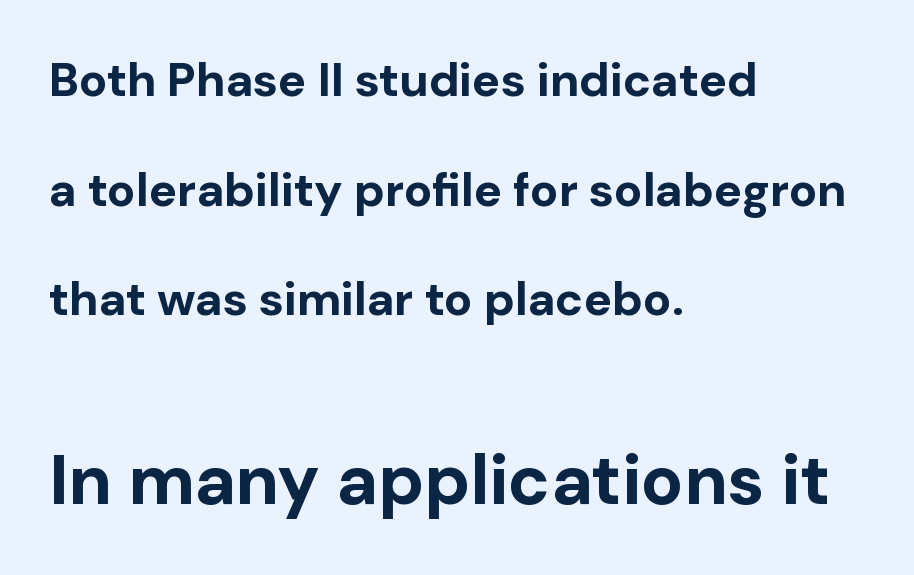
The image shows 70 px bold sans-serif type, upright; set left-aligned, loose line spacing (2.33x), normal letter spacing, not underlined; the second (bottom) block is 1.49x larger; low stroke contrast and a medium x-height.
